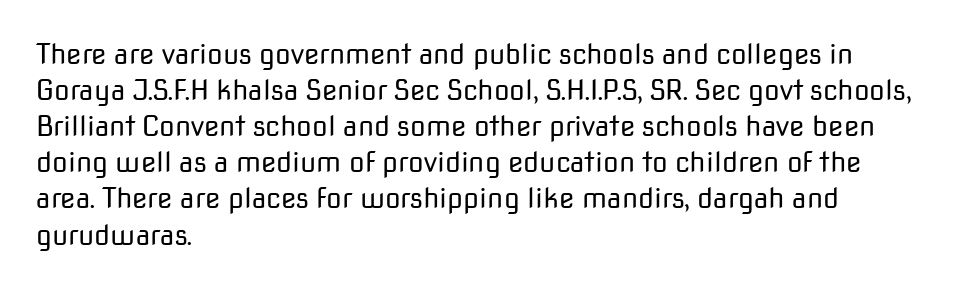
Proportional: the letters do not fall into vertical columns. Observe the ordinary spacing: letters are neighbours, not strangers. These lines sit exactly where default settings would place them. Line starts are locked; line ends wander. You can tell from the bare stems that sans-serif type was used.
